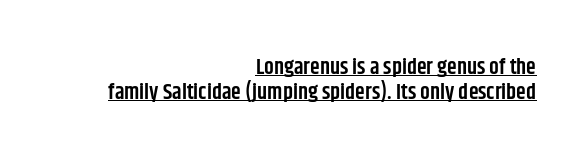
Right-aligned paragraph, ragged on the left. These lines were composed using upright roman letters. Between one letter and the next there's only the usual sliver of space. Horizontal bands of white between lines are thin slivers.
